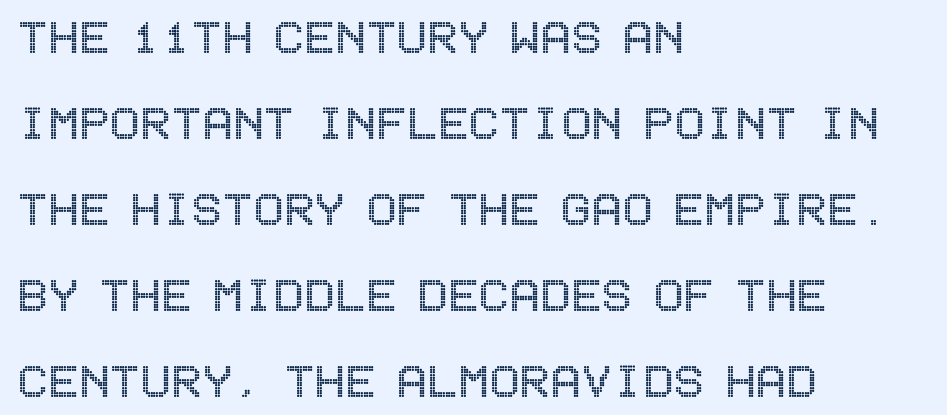
{"italic": "no", "width": "condensed", "x_height": "large", "underline": "no", "align": "left", "line_spacing": "normal", "line_spacing_ratio": 1.51, "letter_spacing": "normal", "letter_spacing_em": 0.0, "glyph_px": 57}
